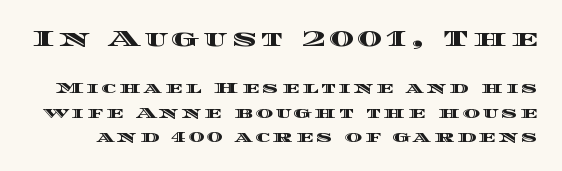
{"italic": "no", "underline": "no", "line_spacing": "normal", "line_spacing_ratio": 1.61, "larger_block": "first", "size_ratio": 1.53, "glyph_px": 23}
